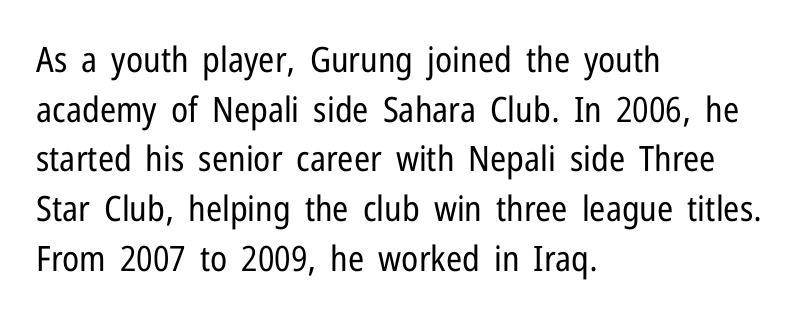
{"serif": "no", "italic": "no", "bold": "no", "weight": "regular", "width": "condensed", "stroke_contrast": "low", "x_height": "medium", "monospaced": "no", "underline": "no", "align": "left", "line_spacing": "normal", "line_spacing_ratio": 1.42, "letter_spacing": "normal", "letter_spacing_em": 0.0, "glyph_px": 35}
